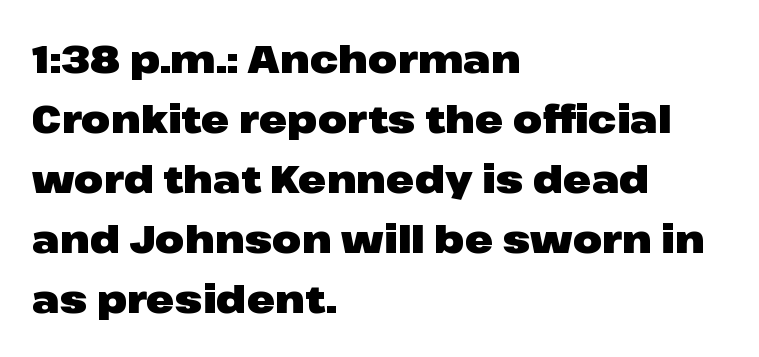
{"serif": "no", "italic": "no", "bold": "yes", "weight": "heavy", "width": "wide", "stroke_contrast": "low", "x_height": "medium", "monospaced": "no", "underline": "no", "align": "left", "line_spacing": "normal", "line_spacing_ratio": 1.58, "letter_spacing": "normal", "letter_spacing_em": 0.0, "glyph_px": 38}
